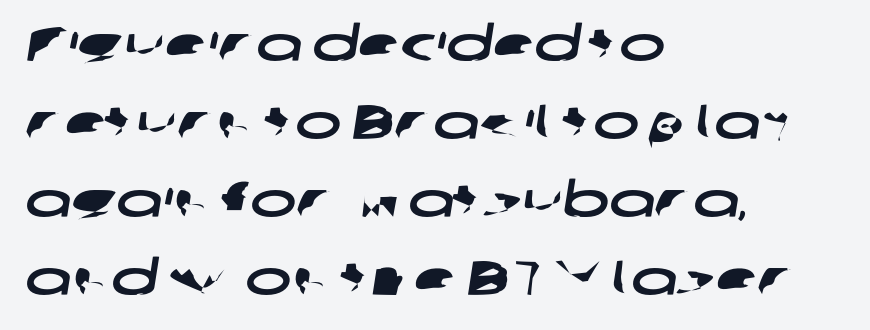
{"serif": "no", "width": "wide", "stroke_contrast": "low", "x_height": "medium", "monospaced": "no", "underline": "no", "align": "left", "line_spacing": "normal", "line_spacing_ratio": 1.59, "letter_spacing": "normal", "letter_spacing_em": 0.0, "glyph_px": 49}
